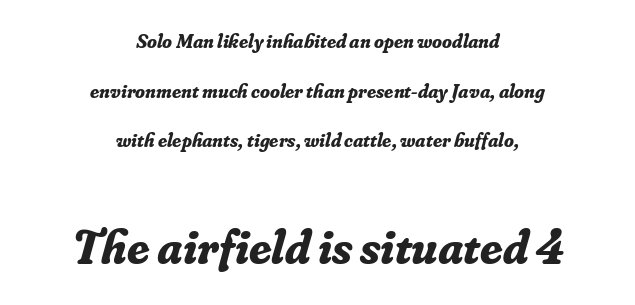
Every character sits at an angle, as italics do. Typeset on center — no edge is straight. The font is running at its bold setting. Yep, those are serifs on the letters. Scale increases going downward across the two blocks. The strip under each line holds only bare page.
